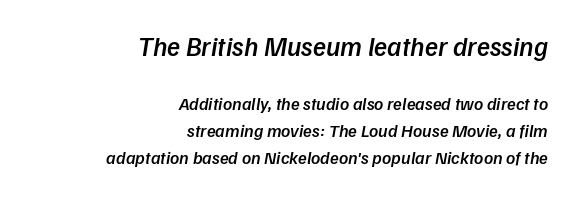
Q: Is the text bold? A: Semi-bold.
Q: Is the text italic (slanted)? A: Yes, it leans right by about 9 degrees.
Q: Is the text underlined? A: No.
Q: How is the paragraph aligned? A: Right-aligned.
Q: Is the spacing between letters normal or unusually wide? A: Normal.
Q: Is the spacing between lines tight, normal or loose? A: Normal.
Q: Which block of text is set in a larger size, the first (top) or the second (bottom)? A: The first (top) one.
